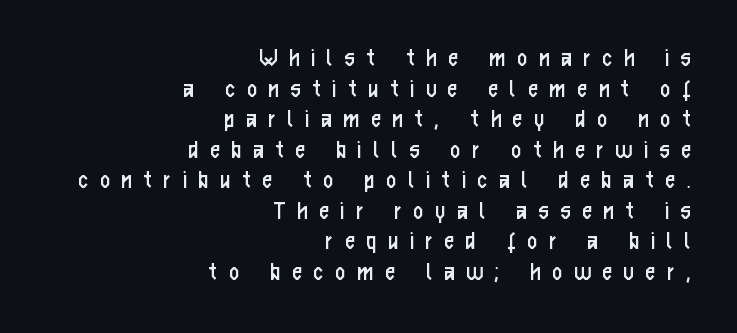
The rendering anchors every line to the right-hand side. This sample trades vertical openness for compactness between lines. Heft: none added — not bold. Decoration check: the copy has no underline.
